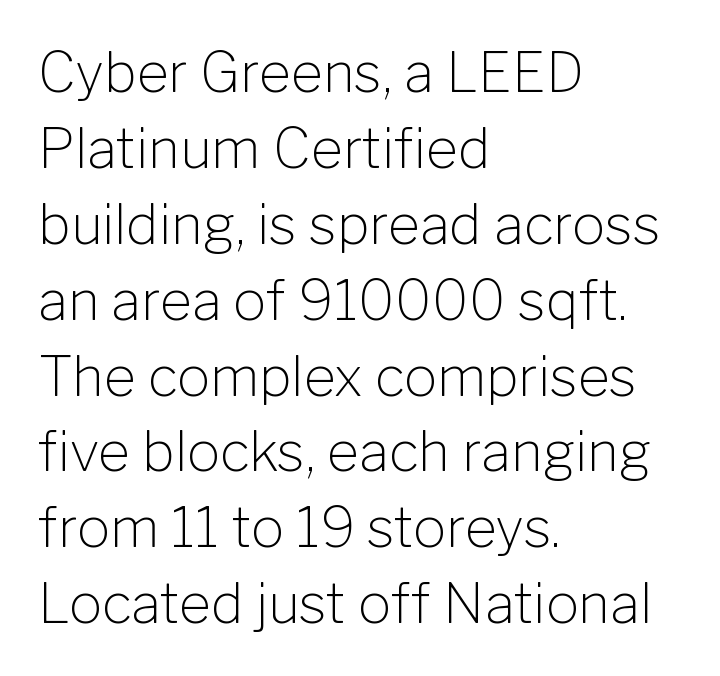
Vertical stems look standard width or narrower in stroke. Compared with typical body copy, the letter spacing here is the same. Has an underline been added? It has not. Casual observation: everything's shoved over to the left. Think of a printed novel: that variable character pitch is what you see here. In terms of leading, this rendering sits right in the middle.
